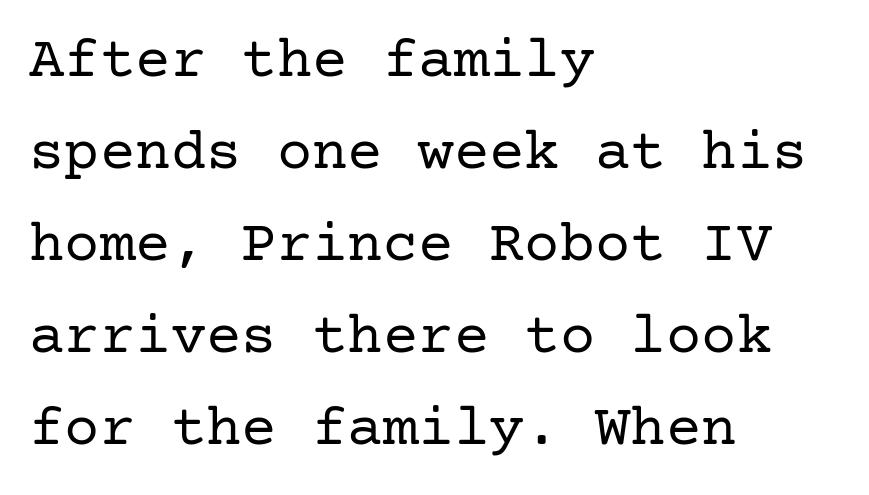
The image shows 59 px regular-weight serif type, upright; set left-aligned, normal line spacing (1.56x), normal letter spacing, not underlined; low stroke contrast and a medium x-height.
